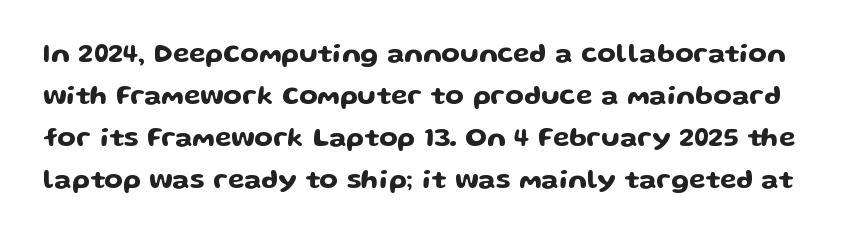
Q: Is the text italic (slanted)? A: No, it is upright.
Q: Is the text underlined? A: No.
Q: Is the spacing between letters normal or unusually wide? A: Normal.
Q: Is the spacing between lines tight, normal or loose? A: Normal.
